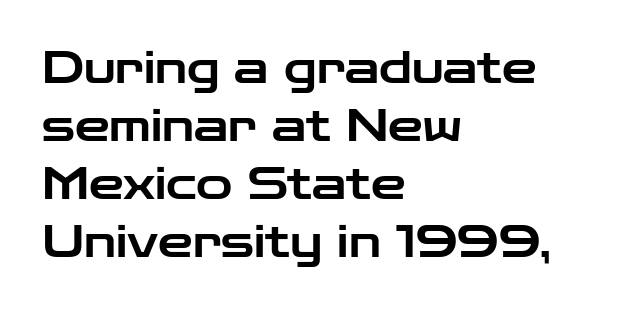
What stands out about the letter spacing? Nothing — it is the standard amount. Clear beneath every line of the passage. Casual observation: everything's shoved over to the left. Vertical strokes here are truly vertical. Serif or sans? Sans — the stroke terminals are bare. The face used here is proportionally spaced, like ordinary book or web type.
